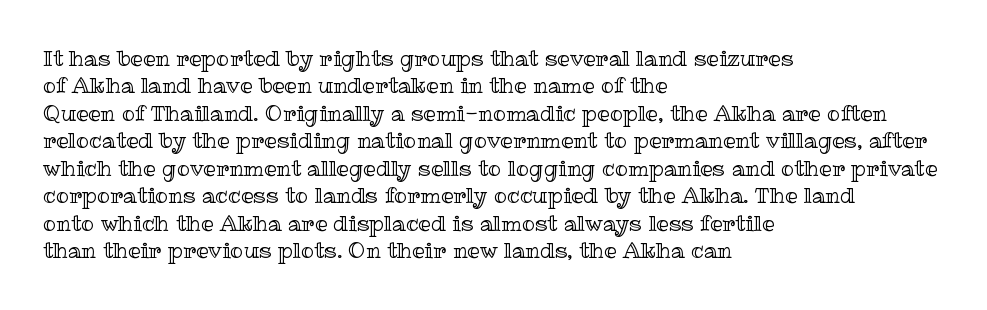
{"italic": "no", "underline": "no", "align": "left", "line_spacing": "normal", "line_spacing_ratio": 1.25, "letter_spacing": "normal", "letter_spacing_em": 0.0, "glyph_px": 22}
